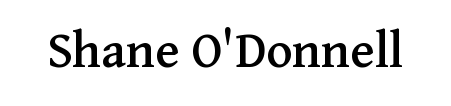
Q: Is the text italic (slanted)? A: No, it is upright.
Q: Is the typeface a serif or a sans-serif typeface? A: Serif.
Q: Is the text underlined? A: No.
Q: Is the spacing between letters normal or unusually wide? A: Normal.
Q: Width (condensed, normal, or wide)? A: Normal.
Q: Stroke contrast? A: Medium.
Q: x-height? A: Medium.
Q: Monospaced? A: No.
